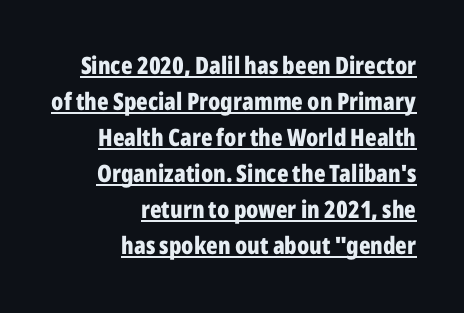
You could call the tracking neutral — neither tight nor loose. Notice how the passage keeps a crisp vertical edge on the right only. Rows of type keep a routine distance in the vertical direction. Like a heading marked for emphasis, these lines bear an underscore. This is roman type, the default non-slanted kind.
